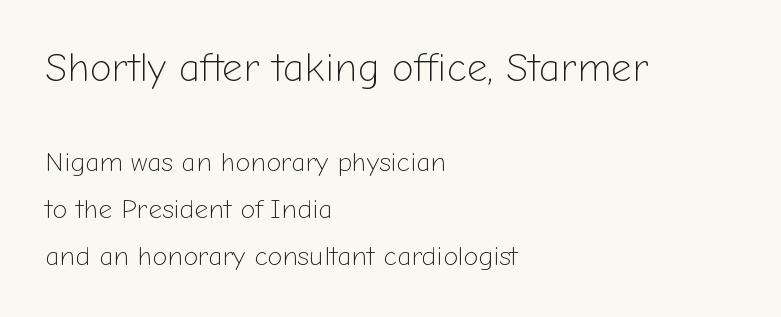
Q: Is the text bold? A: No.
Q: Is the text italic (slanted)? A: No, it is upright.
Q: Is the typeface a serif or a sans-serif typeface? A: Sans-serif.
Q: Is the text underlined? A: No.
Q: How is the paragraph aligned? A: Left-aligned.
Q: Is the spacing between letters normal or unusually wide? A: Normal.
Q: Which block of text is set in a larger size, the first (top) or the second (bottom)? A: The first (top) one.
Q: Width (condensed, normal, or wide)? A: Normal.
Q: Stroke contrast? A: Low.
Q: x-height? A: Medium.
Q: Monospaced? A: No.
